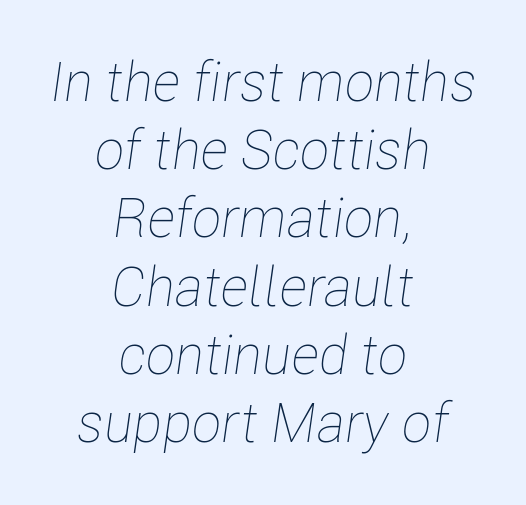
Plain, unruled lines of type. The letters sit at their default tracking, neither squeezed nor spread. Here the designer chose a conventional face with non-uniform glyph widths. Is this a heavy cut? Hardly; it is regular or lighter. Posture: slanted. Layout note: lines centered.
